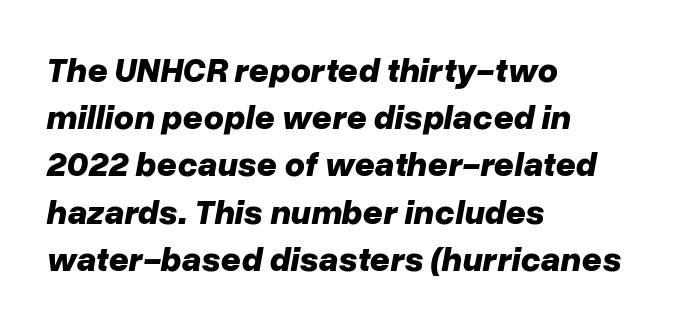
A typesetter would call this proportional, since set widths differ per character. Italic? Definitely — the glyphs are oblique. Chunky letters — that's bold for sure. Casual observation: everything's shoved over to the left.
